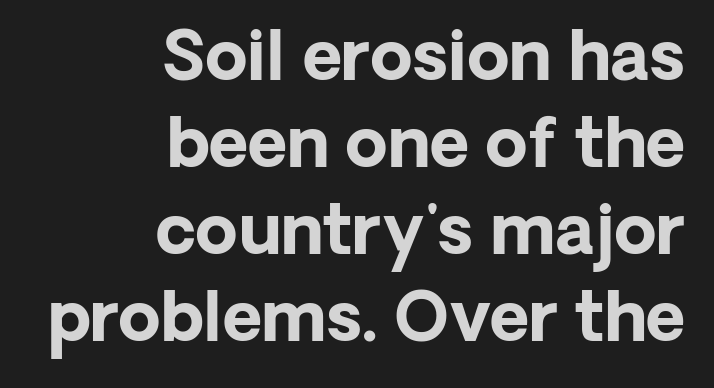
Varying glyph widths throughout — classic text-font behaviour. Words float on clear page, feet unadorned. Regular leading. Tall strokes in this sample are plumb rather than angled. Right-aligned paragraph, ragged on the left.
